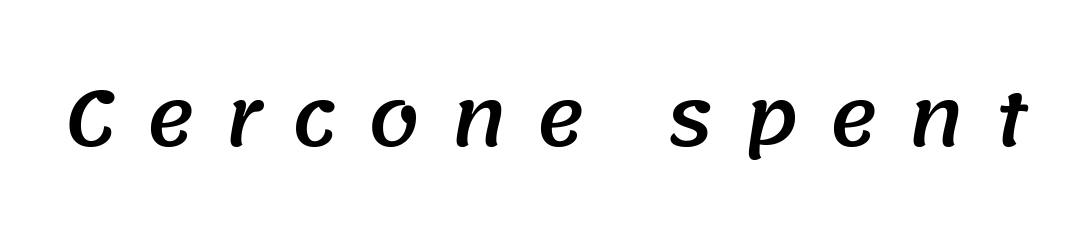
Q: Is the typeface a serif or a sans-serif typeface? A: Sans-serif.
Q: Is the text underlined? A: No.
Q: Is the spacing between letters normal or unusually wide? A: Unusually wide.
Q: Width (condensed, normal, or wide)? A: Normal.
Q: Stroke contrast? A: Medium.
Q: x-height? A: Large.
Q: Monospaced? A: No.
